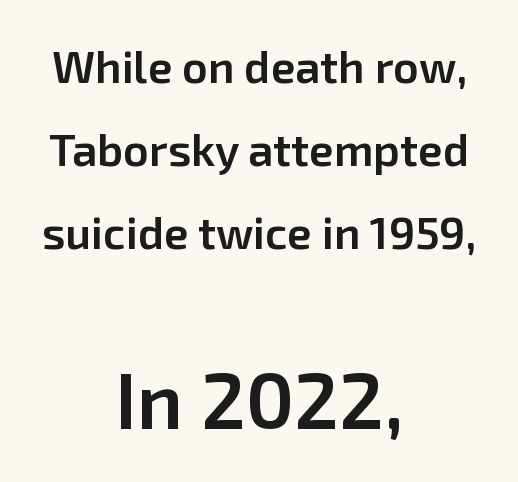
This is the regular roman posture of the typeface. Compared with an ordinary text face, these strokes are moderately heavier — a semibold. Size contrast runs from small at the top to large at the bottom. Rule under the text: the space is simply empty. Proportional: the letters do not fall into vertical columns.
